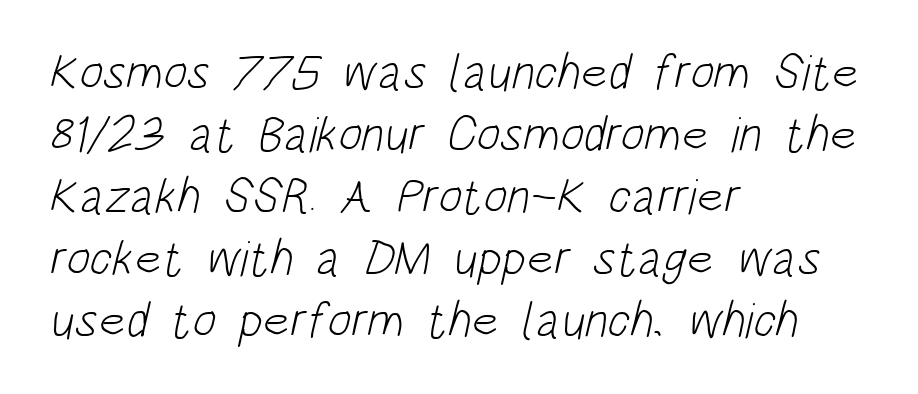
The image shows 50 px light, condensed sans-serif type; set left-aligned, line spacing 1.24x, normal letter spacing, not underlined; low stroke contrast and a large x-height.
